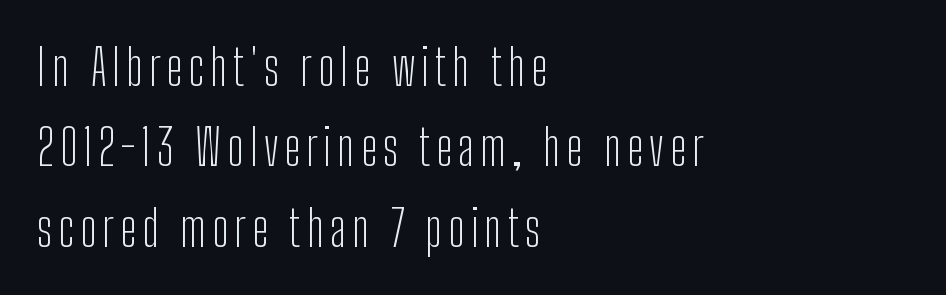
Lines of text with bare space underneath. Serifs: no, the terminals of the letterforms are clean. Proportional: the letters do not fall into vertical columns. Ordinary non-slanted type is in use. No chunkiness to these letters — they're not bold.
